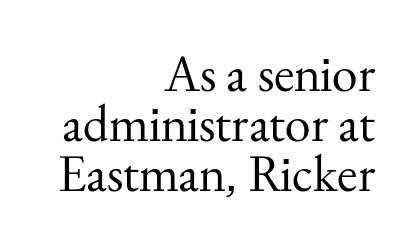
Q: Is the text bold? A: No.
Q: Is the text italic (slanted)? A: No, it is upright.
Q: Is the typeface a serif or a sans-serif typeface? A: Serif.
Q: Is the text underlined? A: No.
Q: How is the paragraph aligned? A: Right-aligned.
Q: Is the spacing between letters normal or unusually wide? A: Normal.
Q: Is the spacing between lines tight, normal or loose? A: Tight.
Q: Width (condensed, normal, or wide)? A: Normal.
Q: Stroke contrast? A: Medium.
Q: x-height? A: Small.
Q: Monospaced? A: No.
